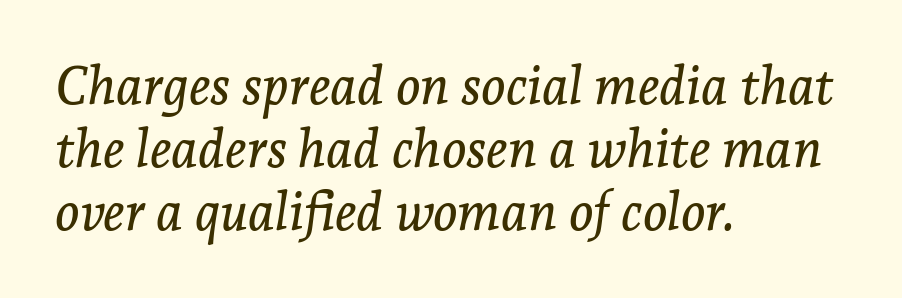
The image shows 52 px serif type, italic (leaning right); set left-aligned, line spacing 1.21x, normal letter spacing, not underlined; low stroke contrast and a medium x-height.
